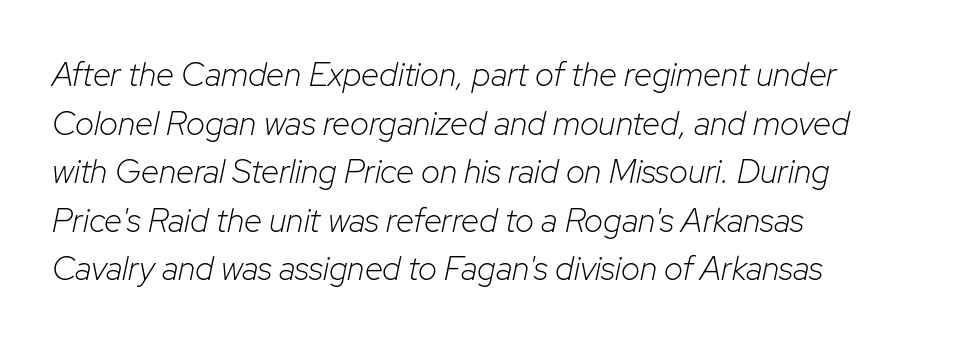
The image shows 33 px light type, italic (leaning right); set left-aligned, normal line spacing (1.47x), normal letter spacing, not underlined; low stroke contrast and a medium x-height.
